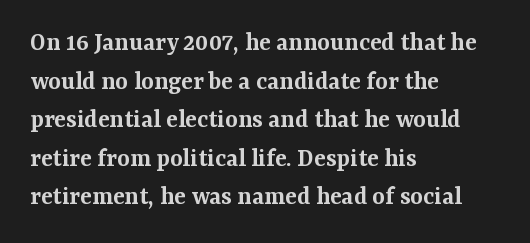
{"italic": "no", "bold": "semi", "underline": "no", "align": "left", "line_spacing": "normal", "line_spacing_ratio": 1.43, "letter_spacing": "normal", "letter_spacing_em": 0.0, "glyph_px": 27}
